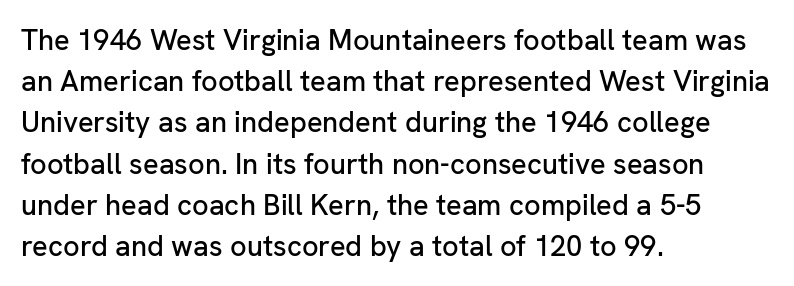
In terms of letterspacing, this is plain default setting. Each line starts at the same left margin while the right side varies. Nope, no serifs anywhere on these letters. The block of text has a typical density, with ordinary space between rows.
